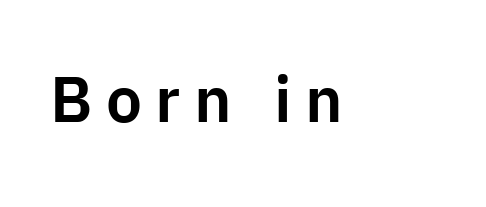
The image shows 64 px sans-serif type, upright; set unusually wide letter spacing (+0.21 em), not underlined; low stroke contrast and a medium x-height.
